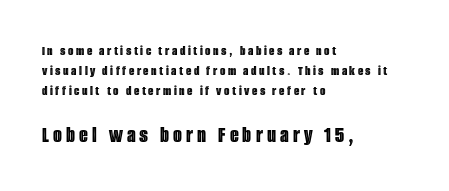
{"italic": "no", "underline": "no", "align": "left", "line_spacing": "normal", "line_spacing_ratio": 1.44, "larger_block": "second", "size_ratio": 1.64, "glyph_px": 23}
